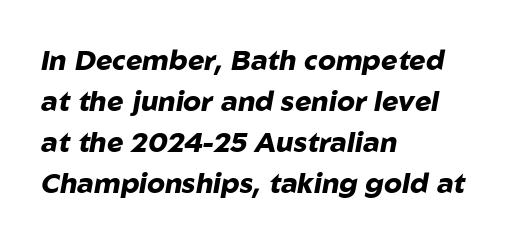
Q: Is the text bold? A: Yes.
Q: Is the text italic (slanted)? A: Yes, it leans right by about 10 degrees.
Q: Is the text underlined? A: No.
Q: How is the paragraph aligned? A: Left-aligned.
Q: Is the spacing between letters normal or unusually wide? A: Normal.
Q: Is the spacing between lines tight, normal or loose? A: Normal.
Q: Width (condensed, normal, or wide)? A: Normal.
Q: Stroke contrast? A: Low.
Q: x-height? A: Medium.
Q: Monospaced? A: No.
